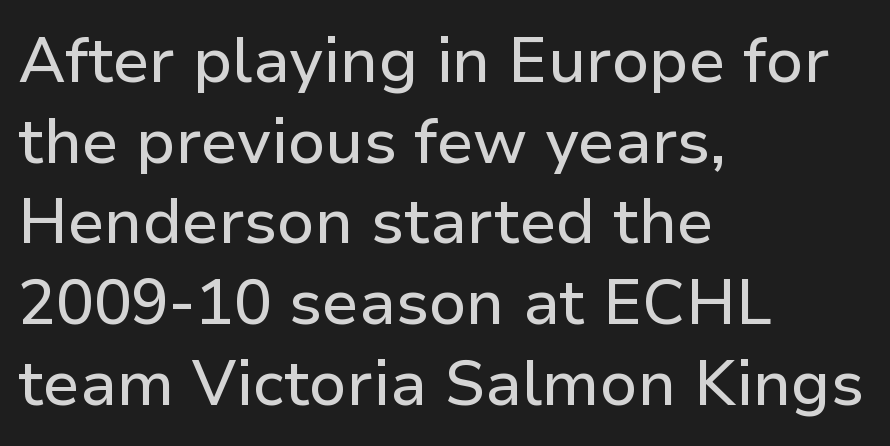
The image shows 63 px sans-serif type, upright; set left-aligned, normal line spacing (1.28x), normal letter spacing, not underlined; low stroke contrast and a medium x-height.
